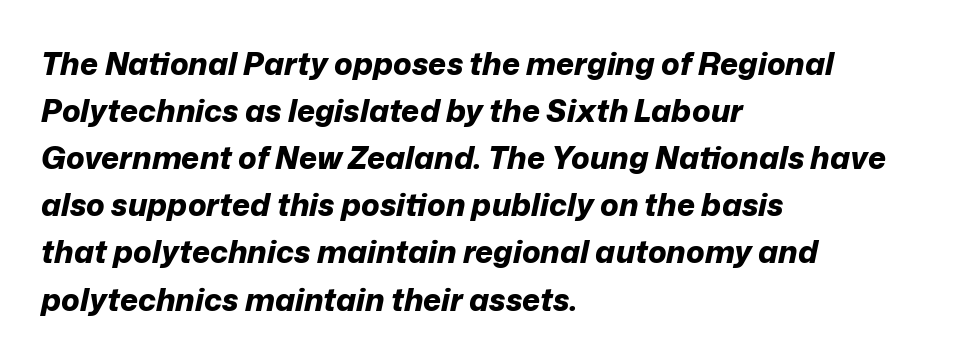
Q: Is the text bold? A: Yes.
Q: Is the text italic (slanted)? A: Yes, it leans right by about 12 degrees.
Q: Is the text underlined? A: No.
Q: How is the paragraph aligned? A: Left-aligned.
Q: Is the spacing between letters normal or unusually wide? A: Normal.
Q: Is the spacing between lines tight, normal or loose? A: Normal.
Q: Width (condensed, normal, or wide)? A: Normal.
Q: Stroke contrast? A: Low.
Q: x-height? A: Medium.
Q: Monospaced? A: No.
